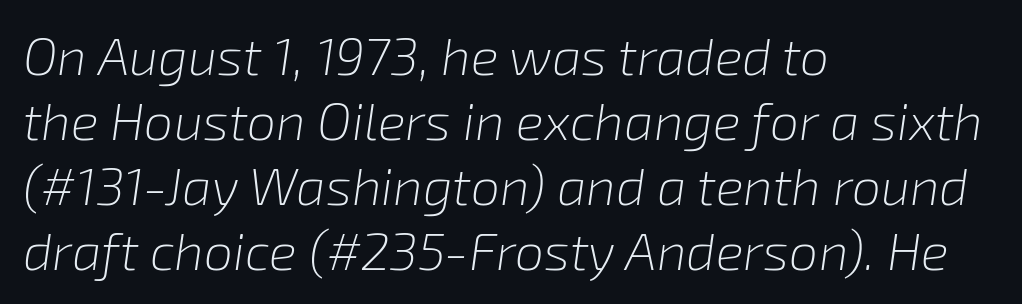
{"italic": "yes", "lean": "right", "slant_degrees": 8, "bold": "no", "weight": "light", "width": "normal", "stroke_contrast": "low", "x_height": "medium", "monospaced": "no", "underline": "no", "align": "left", "line_spacing": "normal", "line_spacing_ratio": 1.25, "letter_spacing": "normal", "letter_spacing_em": 0.0, "glyph_px": 52}
